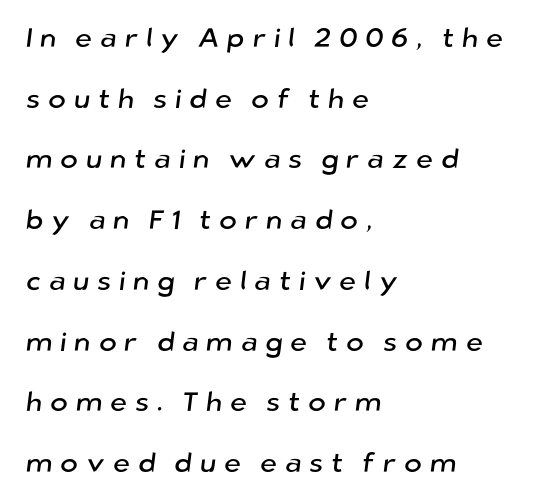
Lines of text with bare space underneath. The vertical gap from one line to the next is large. Caption: multi-line text, flush left, ragged right. You could only call the tracking loose — the letters float apart.
